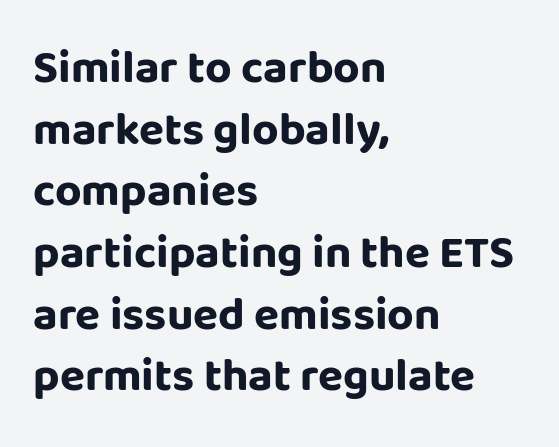
Q: Is the text bold? A: Yes.
Q: Is the text italic (slanted)? A: No, it is upright.
Q: Is the typeface a serif or a sans-serif typeface? A: Sans-serif.
Q: Is the text underlined? A: No.
Q: How is the paragraph aligned? A: Left-aligned.
Q: Is the spacing between letters normal or unusually wide? A: Normal.
Q: Is the spacing between lines tight, normal or loose? A: Normal.
Q: Width (condensed, normal, or wide)? A: Normal.
Q: Stroke contrast? A: Low.
Q: x-height? A: Large.
Q: Monospaced? A: No.
